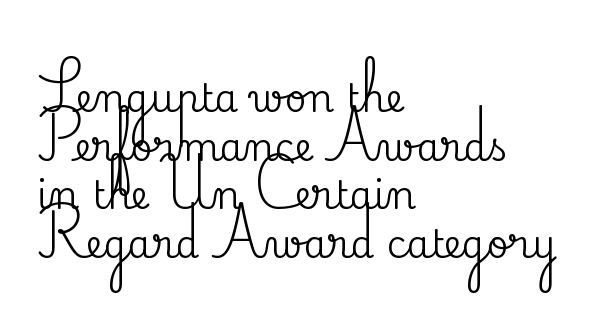
The image shows 38 px serif type, upright; set left-aligned, normal line spacing (1.28x), normal letter spacing, not underlined; medium stroke contrast and a small x-height.
